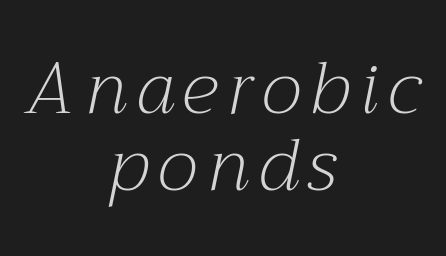
{"serif": "yes", "italic": "yes", "lean": "right", "slant_degrees": 12, "bold": "no", "weight": "light", "width": "normal", "stroke_contrast": "medium", "x_height": "medium", "monospaced": "no", "underline": "no", "align": "center", "line_spacing": "tight", "line_spacing_ratio": 1.07, "glyph_px": 72}
